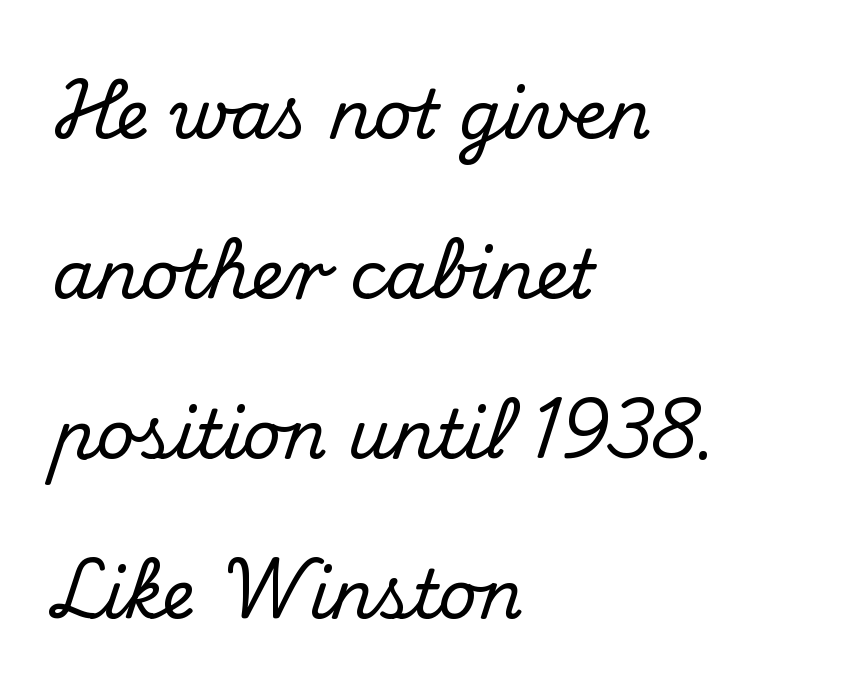
If you drew a ruler down the left edge, every line would touch it. Looks like regular typesetting: each glyph gets only the width it needs. The specimen omits any rule beneath the text block's lines.
